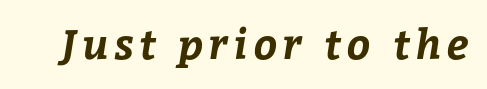
The image shows 41 px bold type; set not underlined; low stroke contrast and a medium x-height.
